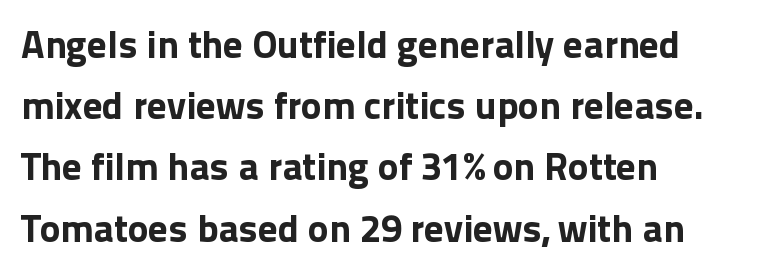
Q: Is the text bold? A: Yes.
Q: Is the text italic (slanted)? A: No, it is upright.
Q: Is the typeface a serif or a sans-serif typeface? A: Sans-serif.
Q: Is the text underlined? A: No.
Q: How is the paragraph aligned? A: Left-aligned.
Q: Is the spacing between letters normal or unusually wide? A: Normal.
Q: Is the spacing between lines tight, normal or loose? A: Normal.
Q: Width (condensed, normal, or wide)? A: Normal.
Q: x-height? A: Medium.
Q: Monospaced? A: No.
